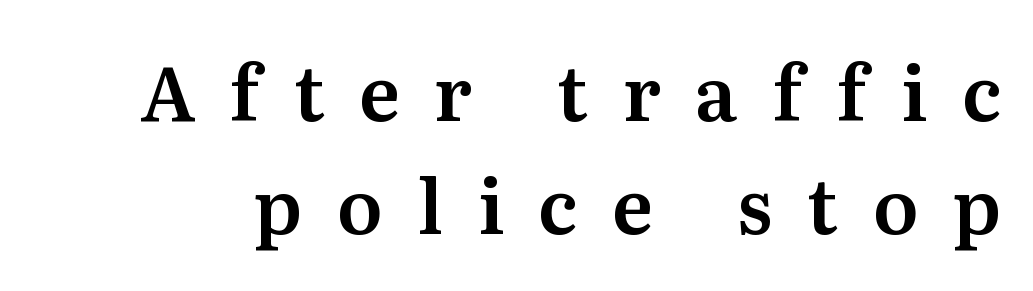
{"serif": "yes", "italic": "no", "width": "normal", "stroke_contrast": "medium", "x_height": "medium", "monospaced": "no", "underline": "no", "line_spacing": "normal", "line_spacing_ratio": 1.51, "letter_spacing": "wide", "letter_spacing_em": 0.46, "glyph_px": 75}
